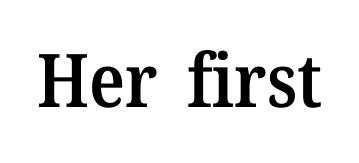
The face used here is rendered with its standard letterfit. Is this a fixed-width face? No — the glyphs have proportional, varying widths. The text was rendered using a seriffed face with decorative stroke endings. Tall strokes in this sample are plumb rather than angled. These lines carry some extra weight — a demibold, not a full bold.
